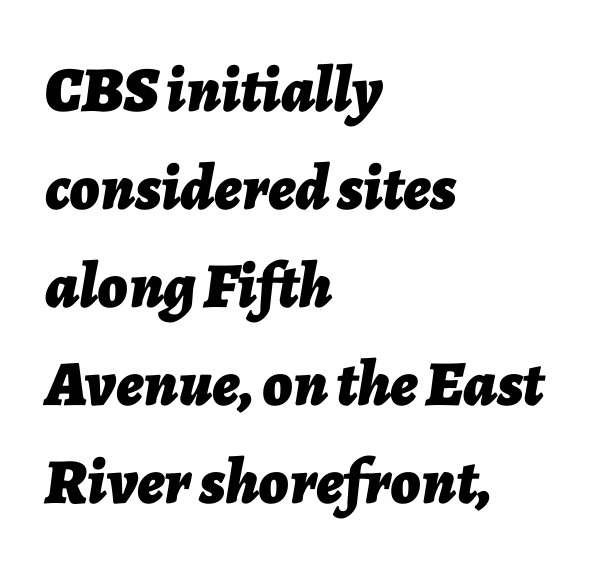
{"italic": "yes", "lean": "right", "slant_degrees": 7, "bold": "yes", "weight": "bold", "width": "normal", "stroke_contrast": "low", "x_height": "medium", "monospaced": "no", "underline": "no", "align": "left", "line_spacing": "normal", "line_spacing_ratio": 1.53, "letter_spacing": "normal", "letter_spacing_em": 0.0, "glyph_px": 64}
